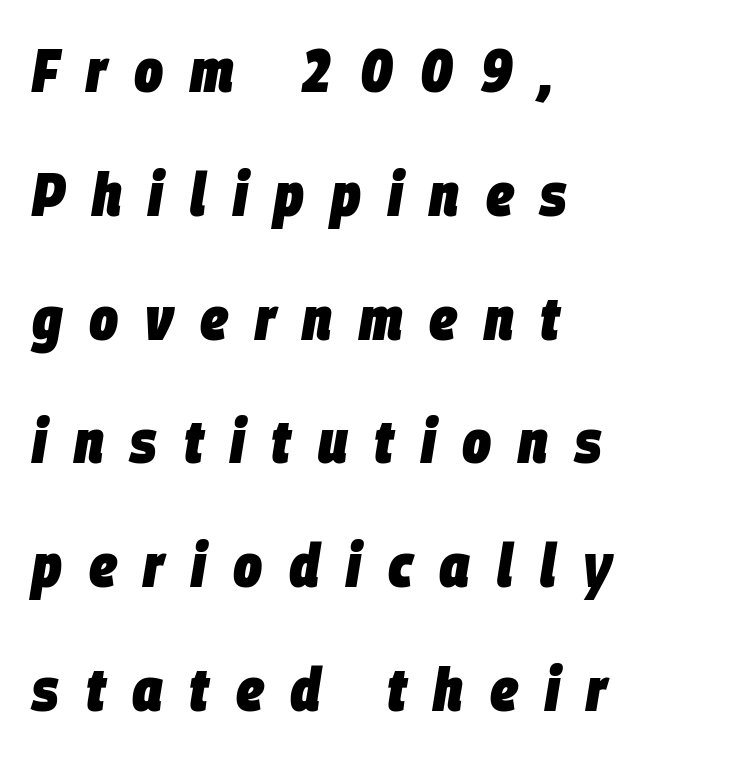
Pretty heavy lettering here — definitely bold. Proportional: the letters do not fall into vertical columns. Spacing between characters has been opened up far beyond the box default. Interline gaps are noticeably wide in this sample.
